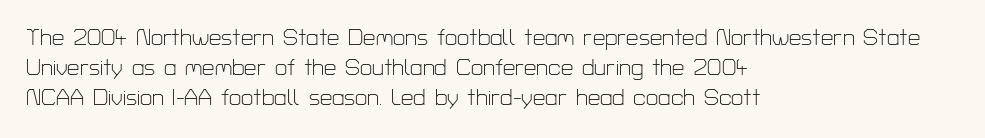
Q: Is the text bold? A: No.
Q: Is the text italic (slanted)? A: No, it is upright.
Q: Is the text underlined? A: No.
Q: How is the paragraph aligned? A: Left-aligned.
Q: Is the spacing between letters normal or unusually wide? A: Normal.
Q: Is the spacing between lines tight, normal or loose? A: Normal.
